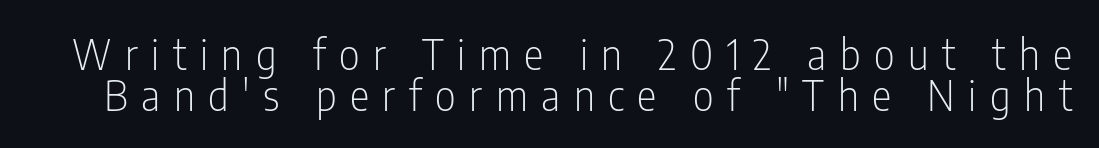
The foot of each line stays bare and open. Think standard paragraph weight, or any step lighter than that. Very little white space separates one row of letters from the next. Each letter keeps its own natural width here, so spacing adapts to shape. The letters are spread apart with noticeably loose tracking. The rendering shows plain stroke endings on the letterforms — a sans-serif design.
